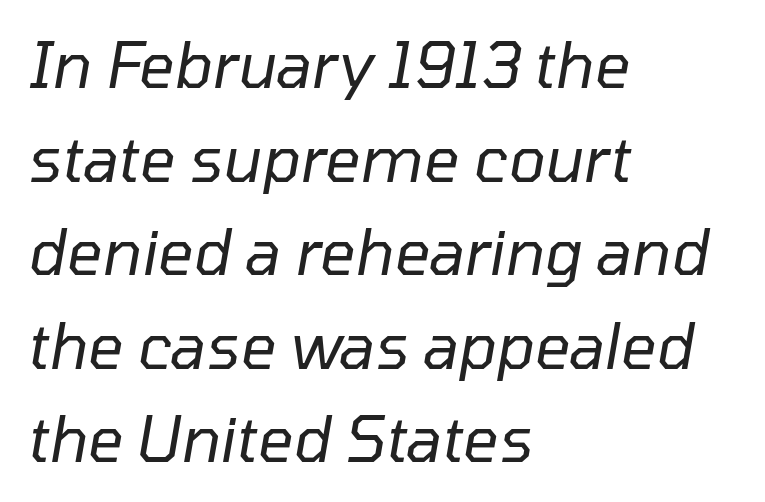
{"italic": "yes", "lean": "right", "slant_degrees": 10, "bold": "no", "weight": "regular", "width": "normal", "stroke_contrast": "low", "x_height": "medium", "monospaced": "no", "underline": "no", "align": "left", "line_spacing": "normal", "line_spacing_ratio": 1.51, "letter_spacing": "normal", "letter_spacing_em": 0.0, "glyph_px": 62}
